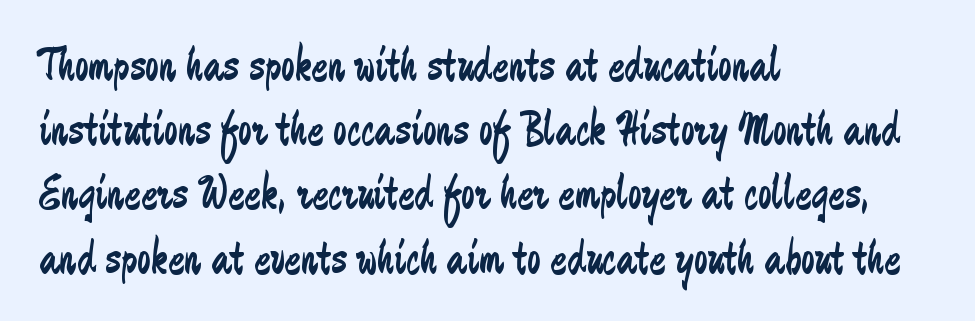
The letters advance in unequal steps, a hallmark of proportional type. This rendering leaves character spacing at its baseline value. The vertical gap from one line to the next is medium. One-word summary of the alignment: left.
